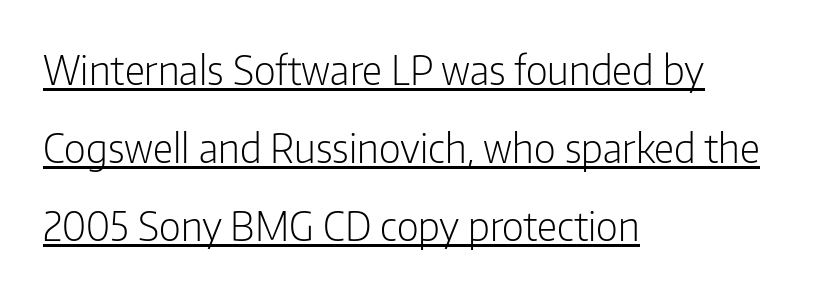
Q: Is the text bold? A: No.
Q: Is the text italic (slanted)? A: No, it is upright.
Q: Is the typeface a serif or a sans-serif typeface? A: Sans-serif.
Q: Is the text underlined? A: Yes.
Q: How is the paragraph aligned? A: Left-aligned.
Q: Is the spacing between letters normal or unusually wide? A: Normal.
Q: Is the spacing between lines tight, normal or loose? A: Loose.
Q: Width (condensed, normal, or wide)? A: Condensed.
Q: Stroke contrast? A: Low.
Q: x-height? A: Medium.
Q: Monospaced? A: No.
